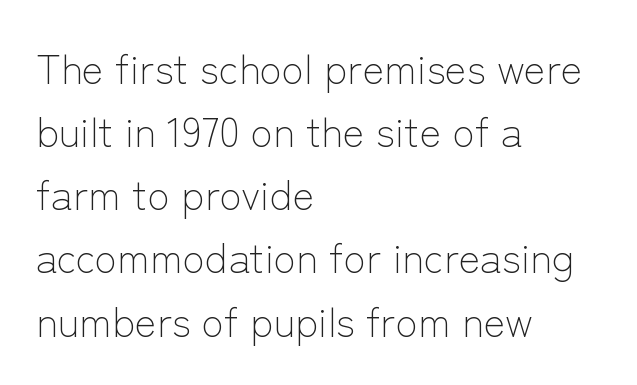
{"serif": "no", "italic": "no", "bold": "no", "weight": "light", "width": "normal", "stroke_contrast": "low", "x_height": "medium", "monospaced": "no", "underline": "no", "align": "left", "line_spacing": "normal", "line_spacing_ratio": 1.54, "letter_spacing": "normal", "letter_spacing_em": 0.0, "glyph_px": 41}
